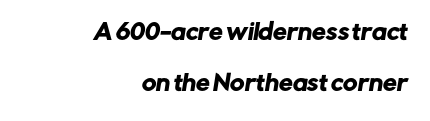
A flush-right, rag-left setting is used for this passage. Has an underline been added? It has not. Leading: increased. The letters sit at their default tracking, neither squeezed nor spread.
